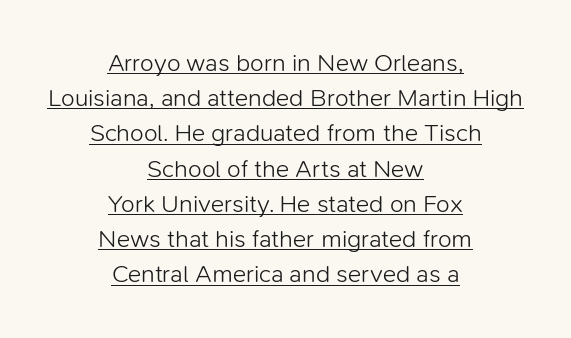
Q: Is the text bold? A: No.
Q: Is the text italic (slanted)? A: No, it is upright.
Q: Is the text underlined? A: Yes.
Q: How is the paragraph aligned? A: Centered.
Q: Is the spacing between letters normal or unusually wide? A: Normal.
Q: Is the spacing between lines tight, normal or loose? A: Normal.
